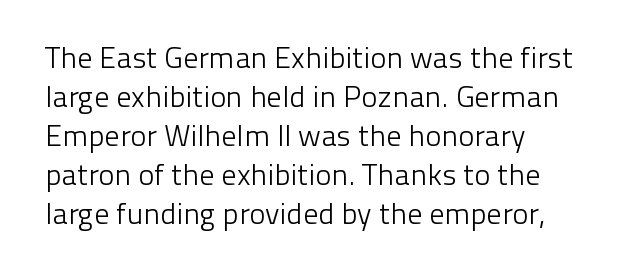
{"serif": "no", "italic": "no", "bold": "no", "weight": "light", "width": "normal", "stroke_contrast": "low", "x_height": "medium", "monospaced": "no", "underline": "no", "align": "left", "line_spacing": "normal", "line_spacing_ratio": 1.3, "letter_spacing": "normal", "letter_spacing_em": 0.0, "glyph_px": 30}
